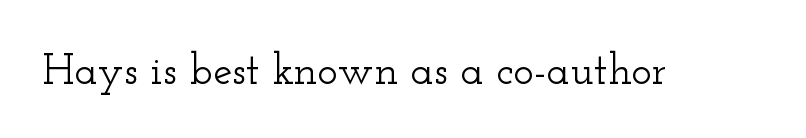
The image shows 43 px wide serif type, upright; set normal letter spacing, not underlined; low stroke contrast and a small x-height.
